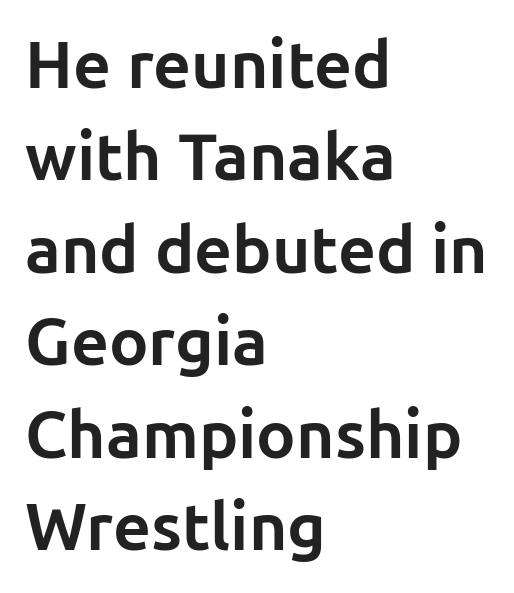
{"serif": "no", "italic": "no", "bold": "yes", "weight": "bold", "width": "normal", "stroke_contrast": "low", "x_height": "medium", "monospaced": "no", "underline": "no", "align": "left", "line_spacing": "normal", "line_spacing_ratio": 1.4, "letter_spacing": "normal", "letter_spacing_em": 0.0, "glyph_px": 66}
